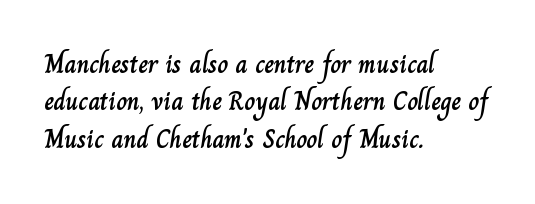
A typesetter would call this zero additional tracking. The string is rendered with underlining switched off. Reading down the block, your eye returns to a fixed left position each line. The lines sit at an ordinary, default distance from one another.
